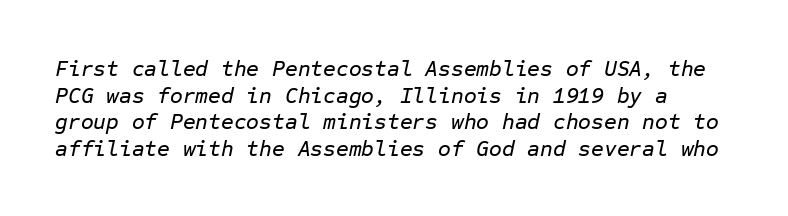
{"italic": "yes", "lean": "right", "slant_degrees": 12, "underline": "no", "line_spacing_ratio": 1.21, "letter_spacing": "normal", "letter_spacing_em": 0.0, "glyph_px": 22}
